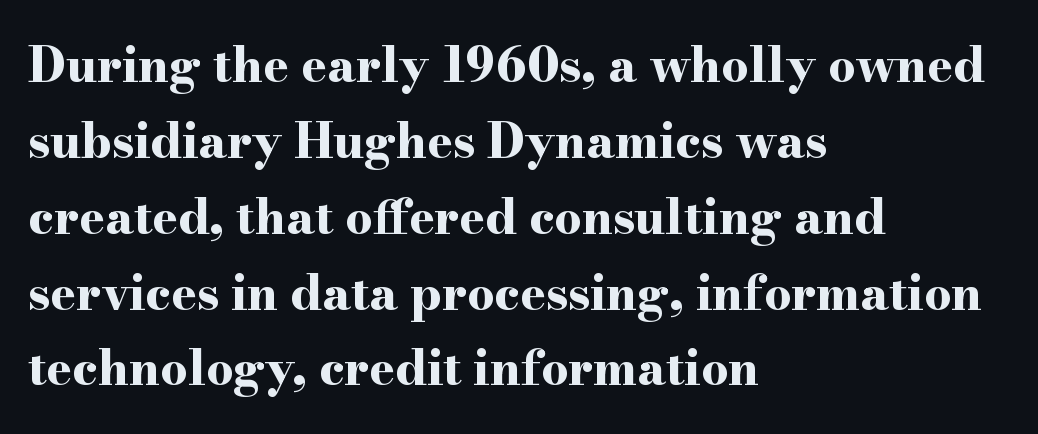
The image shows 48 px bold, wide serif type, upright; set left-aligned, normal line spacing (1.58x), normal letter spacing, not underlined; high stroke contrast and a small x-height.
